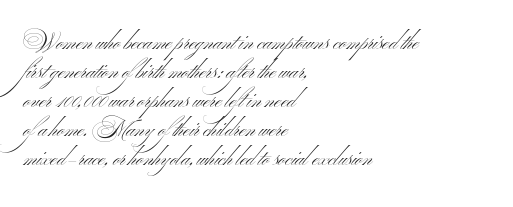
The image shows 22 px text type; set left-aligned, normal line spacing (1.32x), normal letter spacing, not underlined.
